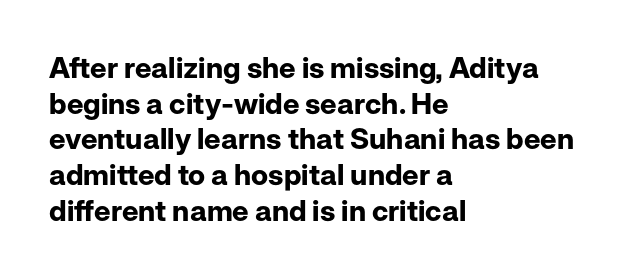
Q: Is the text bold? A: Yes.
Q: Is the text italic (slanted)? A: No, it is upright.
Q: Is the typeface a serif or a sans-serif typeface? A: Sans-serif.
Q: Is the text underlined? A: No.
Q: How is the paragraph aligned? A: Left-aligned.
Q: Is the spacing between letters normal or unusually wide? A: Normal.
Q: Width (condensed, normal, or wide)? A: Normal.
Q: Stroke contrast? A: Low.
Q: x-height? A: Medium.
Q: Monospaced? A: No.
